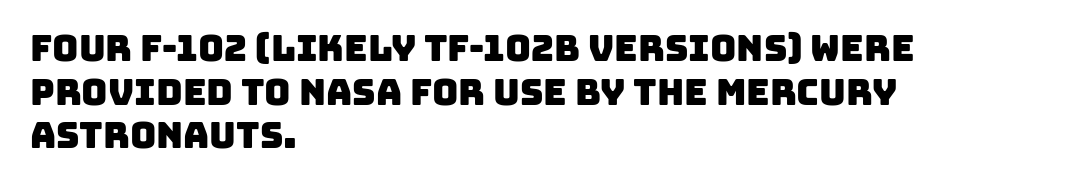
Q: Is the typeface a serif or a sans-serif typeface? A: Sans-serif.
Q: Is the text underlined? A: No.
Q: How is the paragraph aligned? A: Left-aligned.
Q: Is the spacing between letters normal or unusually wide? A: Normal.
Q: Width (condensed, normal, or wide)? A: Normal.
Q: Stroke contrast? A: Low.
Q: x-height? A: Large.
Q: Monospaced? A: No.
